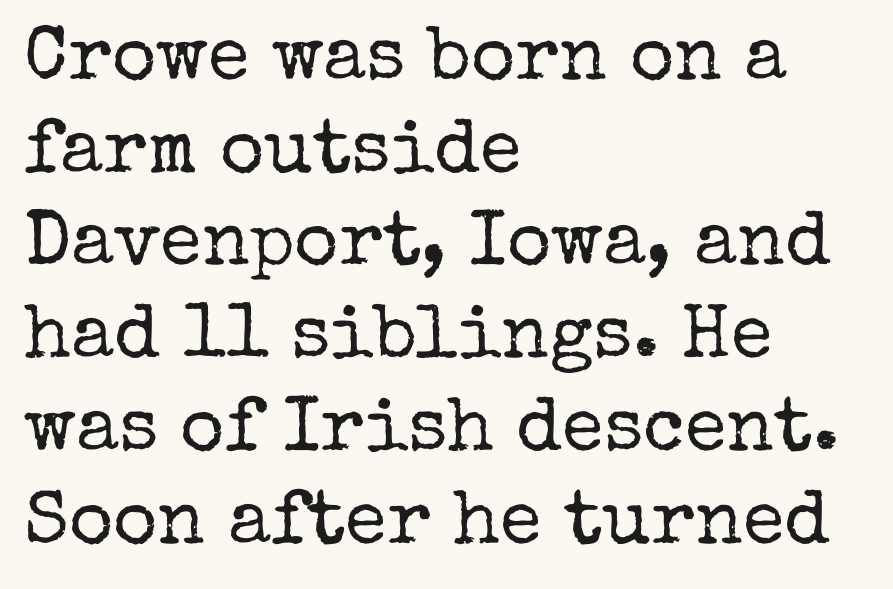
Plain, unruled lines of type. The rendering anchors every line to the left-hand side. Look at the bottom of the vertical strokes: they flare into serifs here. The font sits on the lighter half of the weight spectrum, regular included.
